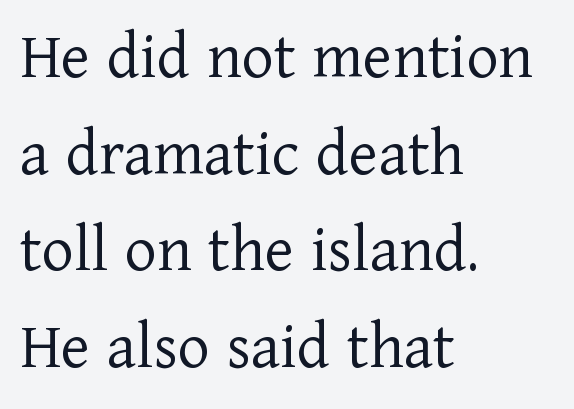
The image shows 69 px light serif type, upright; set left-aligned, normal line spacing (1.4x), normal letter spacing, not underlined; low stroke contrast and a medium x-height.
